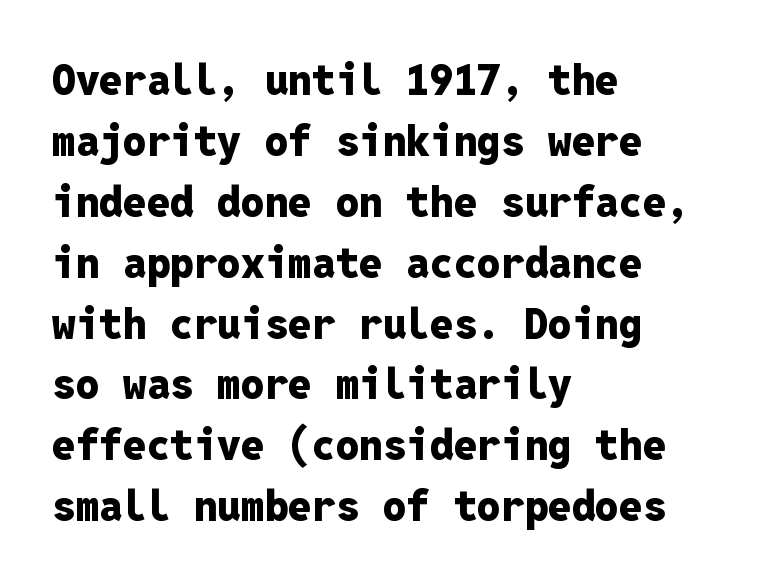
The image shows 42 px heavy sans-serif type, upright, monospaced; set left-aligned, normal line spacing (1.45x), normal letter spacing, not underlined; low stroke contrast and a medium x-height.
